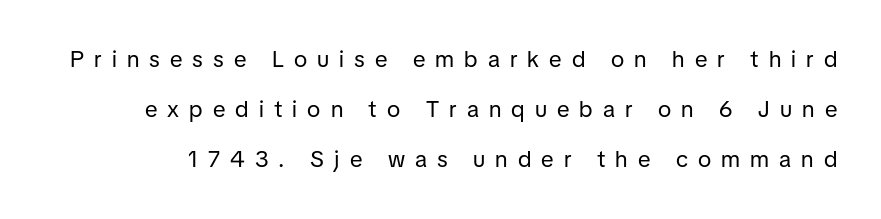
The image shows 23 px text type, upright; set loose line spacing (2.18x), unusually wide letter spacing (+0.44 em), not underlined.
